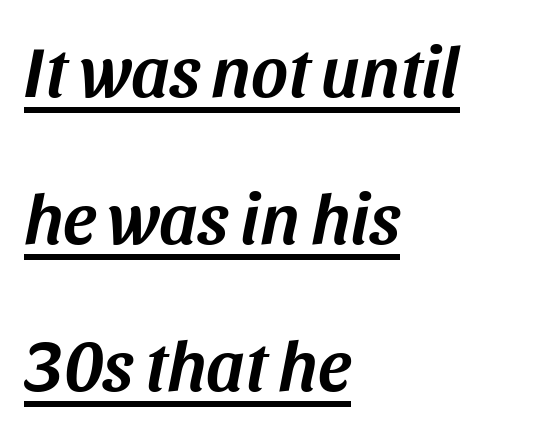
Q: Is the text italic (slanted)? A: Yes, it leans right by about 11 degrees.
Q: Is the text underlined? A: Yes.
Q: How is the paragraph aligned? A: Left-aligned.
Q: Is the spacing between letters normal or unusually wide? A: Normal.
Q: Is the spacing between lines tight, normal or loose? A: Loose.
Q: Width (condensed, normal, or wide)? A: Normal.
Q: Stroke contrast? A: Medium.
Q: x-height? A: Large.
Q: Monospaced? A: No.
